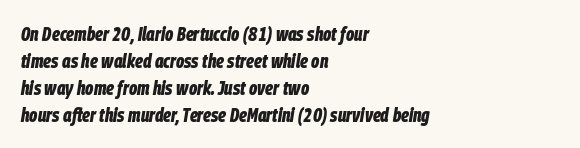
The image shows 20 px bold type, italic (leaning right); set left-aligned, normal line spacing (1.35x), normal letter spacing, not underlined.
